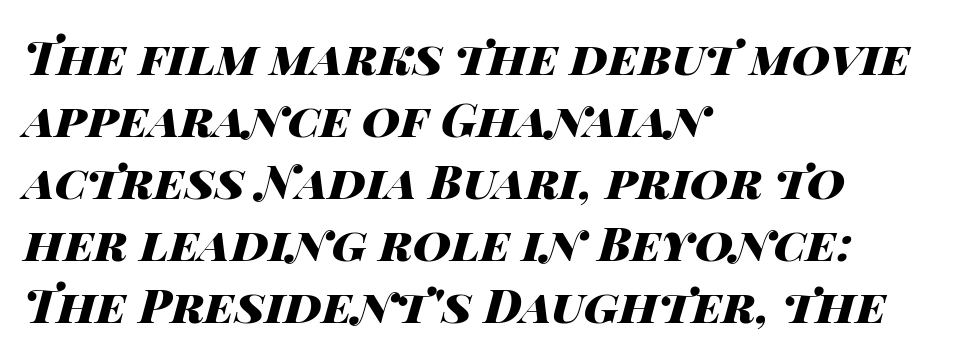
The image shows 47 px heavy, wide type, italic (leaning right); set left-aligned, normal line spacing (1.32x), normal letter spacing, not underlined; high stroke contrast and a large x-height.
